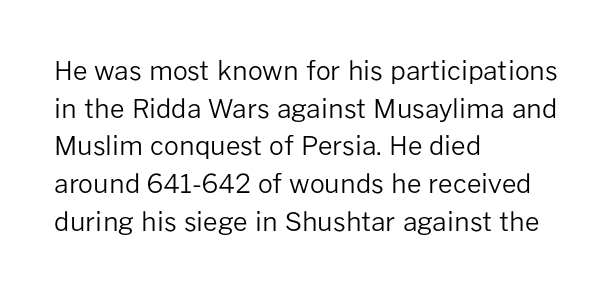
This sample is left-justified, so line endings fall wherever the words run out. Short note: letters normally spaced. These lines were composed using upright roman letters. Nothing heavy about these letters — not bold at all. The glyphs are unaccompanied by any horizontal stroke below them. Quick note: interline space is typical.
